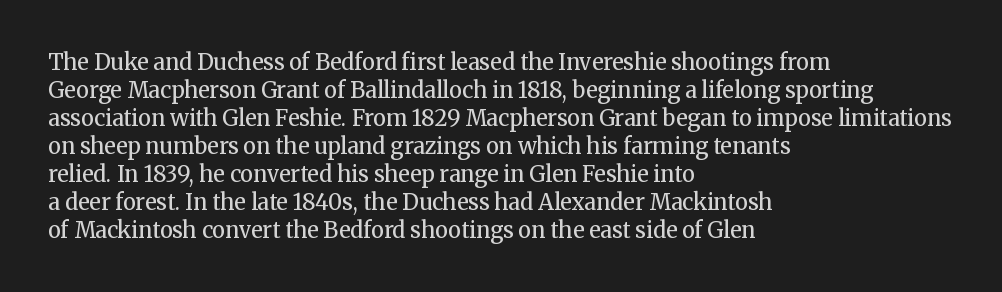
{"italic": "no", "bold": "no", "underline": "no", "align": "left", "line_spacing": "normal", "line_spacing_ratio": 1.27, "letter_spacing": "normal", "letter_spacing_em": 0.0, "glyph_px": 22}
